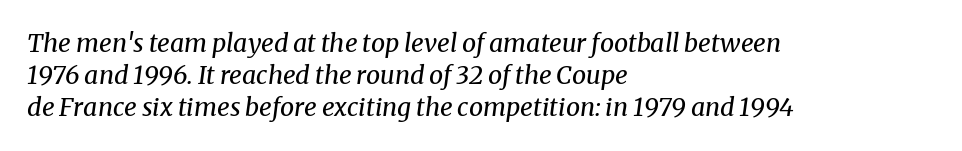
The image shows 25 px text type, italic (leaning right); set left-aligned, normal line spacing (1.29x), normal letter spacing, not underlined.
